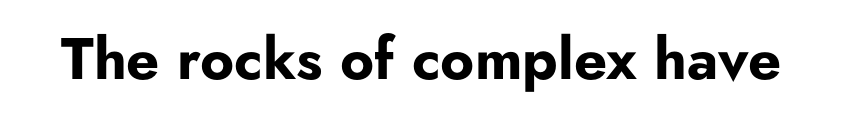
Weight check: bold — yes, fully. You could call the tracking neutral — neither tight nor loose. Nobody drew a line under any word here. A typesetter would label this face a sans. The typography opts for an upright posture over an oblique one. Do the characters align in a grid? No, the font is proportional.
